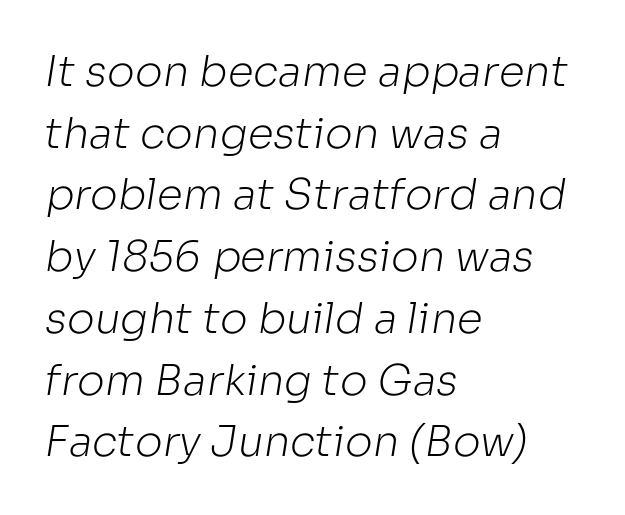
{"serif": "no", "bold": "no", "weight": "light", "width": "normal", "stroke_contrast": "low", "x_height": "medium", "monospaced": "no", "underline": "no", "align": "left", "line_spacing": "normal", "line_spacing_ratio": 1.47, "letter_spacing": "normal", "letter_spacing_em": 0.0, "glyph_px": 42}
